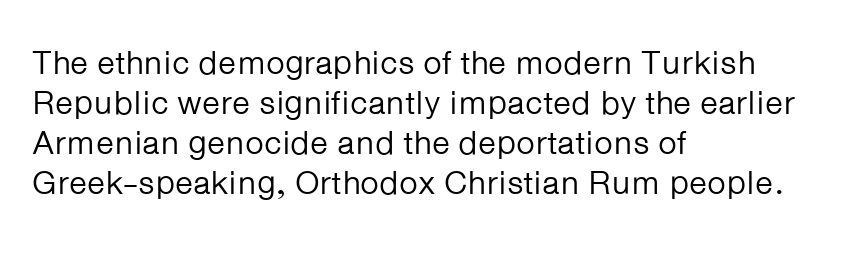
Q: Is the text bold? A: No.
Q: Is the text italic (slanted)? A: No, it is upright.
Q: Is the typeface a serif or a sans-serif typeface? A: Sans-serif.
Q: Is the text underlined? A: No.
Q: How is the paragraph aligned? A: Left-aligned.
Q: Is the spacing between letters normal or unusually wide? A: Normal.
Q: Width (condensed, normal, or wide)? A: Normal.
Q: Stroke contrast? A: Low.
Q: x-height? A: Medium.
Q: Monospaced? A: No.
